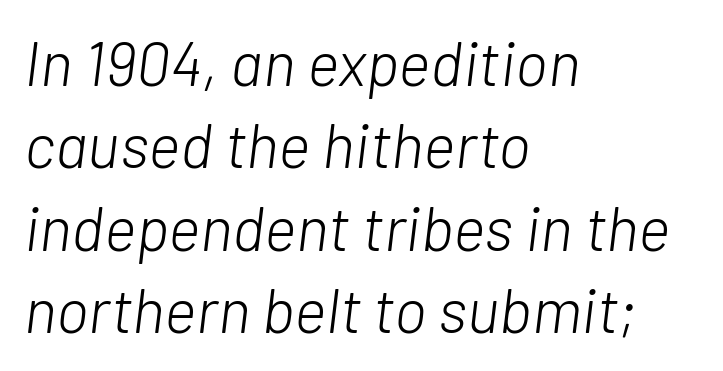
The image shows 62 px light type, italic (leaning right); set left-aligned, normal line spacing (1.33x), normal letter spacing, not underlined; low stroke contrast and a medium x-height.
